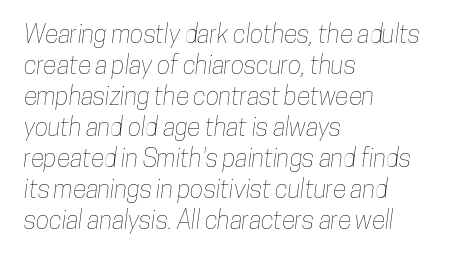
The space beneath each line is pristine and unruled. Compared with typical body copy, the letter spacing here is the same. One-word summary of the alignment: left.
